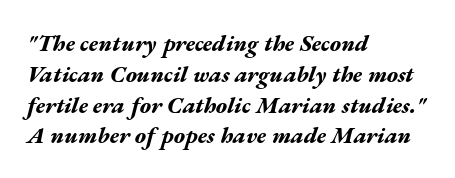
Leftover space on each line is placed entirely after the last word. Inter-character spacing is left at the font's built-in metrics. Decoration check: the copy has no underline. It's the slanting kind of type.
